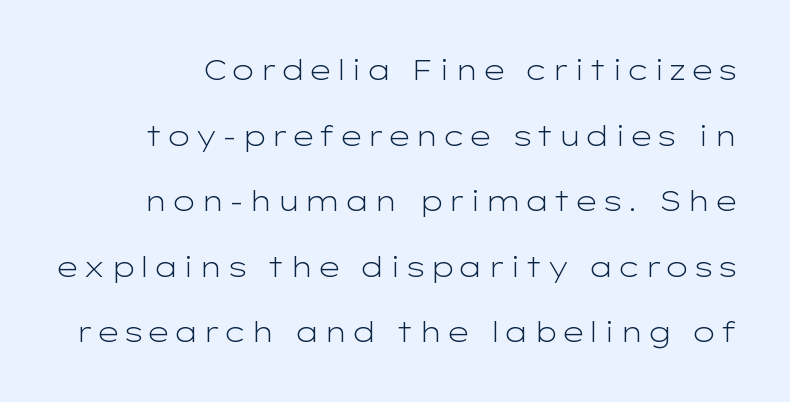
Q: Is the text bold? A: No.
Q: Is the text italic (slanted)? A: No, it is upright.
Q: Is the typeface a serif or a sans-serif typeface? A: Sans-serif.
Q: Is the text underlined? A: No.
Q: Is the spacing between lines tight, normal or loose? A: Loose.
Q: Width (condensed, normal, or wide)? A: Wide.
Q: Stroke contrast? A: Low.
Q: x-height? A: Medium.
Q: Monospaced? A: No.
